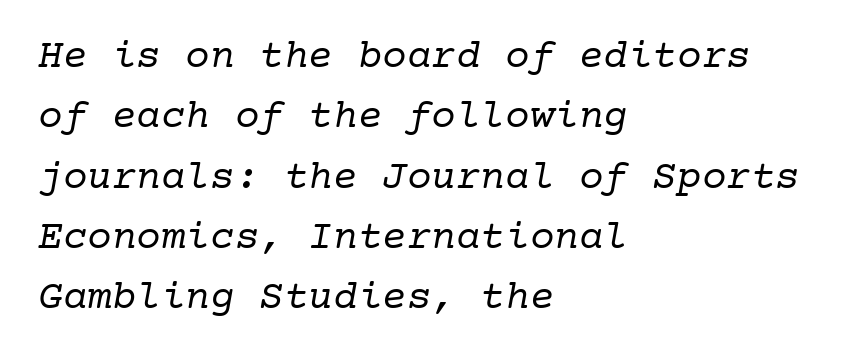
Q: Is the text bold? A: No.
Q: Is the typeface a serif or a sans-serif typeface? A: Serif.
Q: Is the text underlined? A: No.
Q: How is the paragraph aligned? A: Left-aligned.
Q: Is the spacing between letters normal or unusually wide? A: Normal.
Q: Is the spacing between lines tight, normal or loose? A: Normal.
Q: Width (condensed, normal, or wide)? A: Normal.
Q: Stroke contrast? A: Low.
Q: x-height? A: Medium.
Q: Monospaced? A: Yes.
